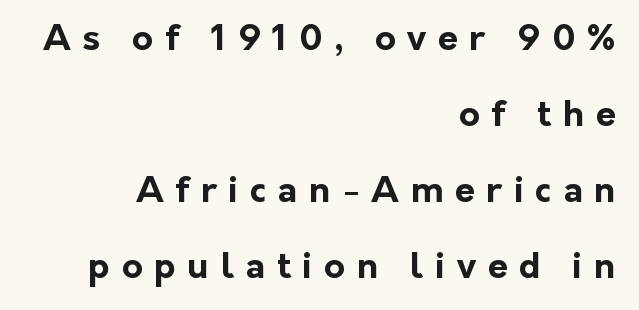
Q: Is the text bold? A: Yes.
Q: Is the text italic (slanted)? A: No, it is upright.
Q: Is the typeface a serif or a sans-serif typeface? A: Sans-serif.
Q: Is the text underlined? A: No.
Q: How is the paragraph aligned? A: Right-aligned.
Q: Is the spacing between letters normal or unusually wide? A: Unusually wide.
Q: Is the spacing between lines tight, normal or loose? A: Loose.
Q: Width (condensed, normal, or wide)? A: Normal.
Q: Stroke contrast? A: Low.
Q: x-height? A: Medium.
Q: Monospaced? A: No.
